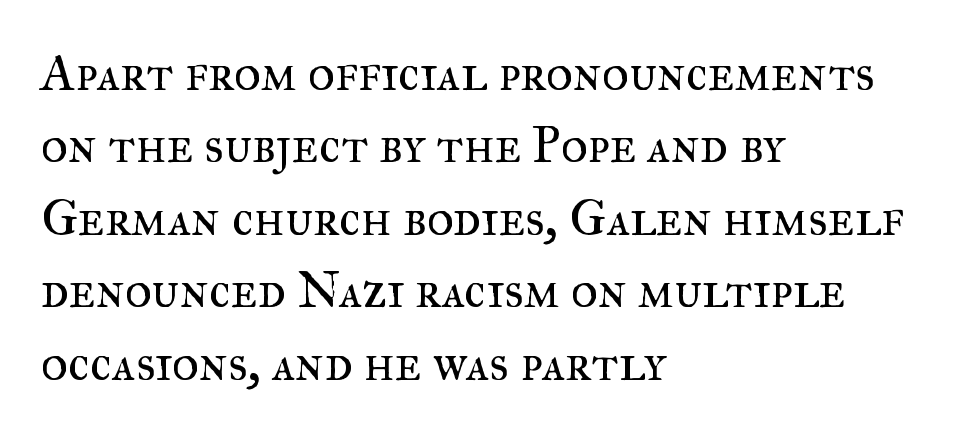
{"serif": "yes", "italic": "no", "bold": "no", "weight": "regular", "width": "normal", "stroke_contrast": "medium", "x_height": "small", "monospaced": "no", "underline": "no", "align": "left", "line_spacing": "normal", "line_spacing_ratio": 1.42, "letter_spacing": "normal", "letter_spacing_em": 0.0, "glyph_px": 51}
